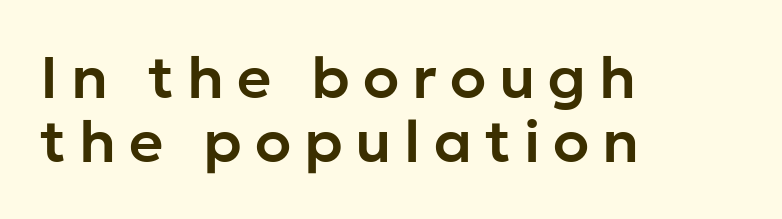
Q: Is the text italic (slanted)? A: No, it is upright.
Q: Is the typeface a serif or a sans-serif typeface? A: Sans-serif.
Q: Is the text underlined? A: No.
Q: How is the paragraph aligned? A: Left-aligned.
Q: Is the spacing between letters normal or unusually wide? A: Unusually wide.
Q: Is the spacing between lines tight, normal or loose? A: Tight.
Q: Width (condensed, normal, or wide)? A: Normal.
Q: Stroke contrast? A: Low.
Q: x-height? A: Medium.
Q: Monospaced? A: No.
